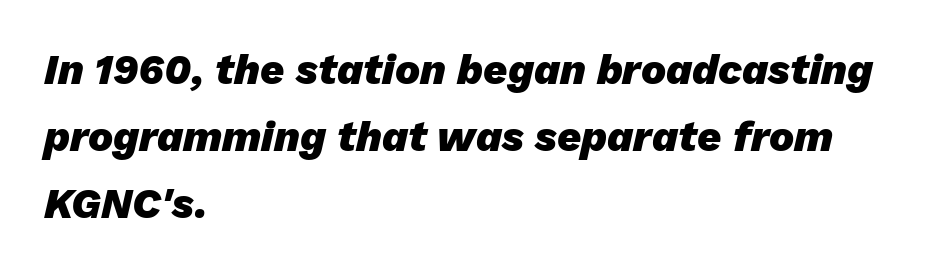
The image shows 42 px heavy type, italic (leaning right); set left-aligned, normal line spacing (1.6x), normal letter spacing, not underlined; low stroke contrast and a medium x-height.
